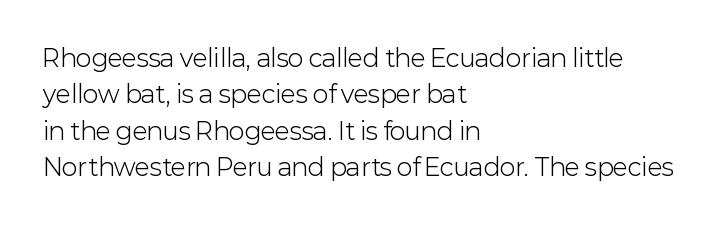
{"italic": "no", "bold": "no", "underline": "no", "align": "left", "line_spacing": "normal", "line_spacing_ratio": 1.52, "letter_spacing": "normal", "letter_spacing_em": 0.0, "glyph_px": 24}
